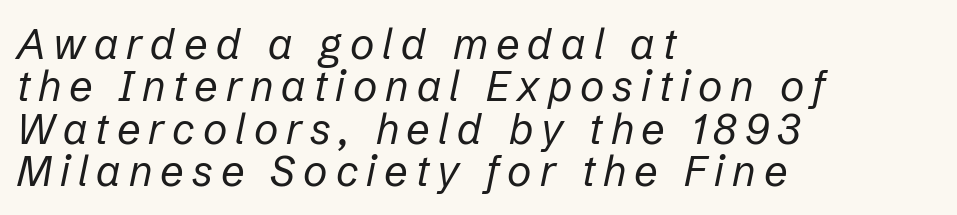
The image shows 42 px regular-weight type, italic (leaning right); set left-aligned, tight line spacing (1.01x), not underlined; low stroke contrast and a medium x-height.
